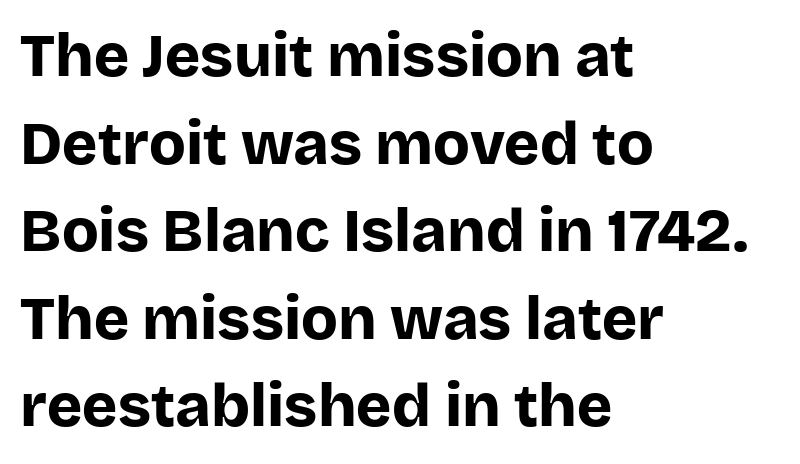
{"serif": "no", "italic": "no", "bold": "yes", "weight": "bold", "width": "normal", "stroke_contrast": "low", "x_height": "large", "monospaced": "no", "underline": "no", "align": "left", "line_spacing": "normal", "line_spacing_ratio": 1.46, "letter_spacing": "normal", "letter_spacing_em": 0.0, "glyph_px": 60}
